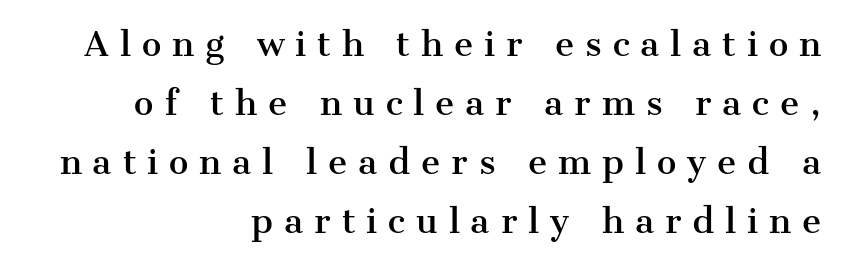
Nobody drew a line under any word here. Each letter's strokes conclude with small projecting serifs. The rendering uses natural spacing where letterforms have individual widths. Quick note: not italic, upright.
